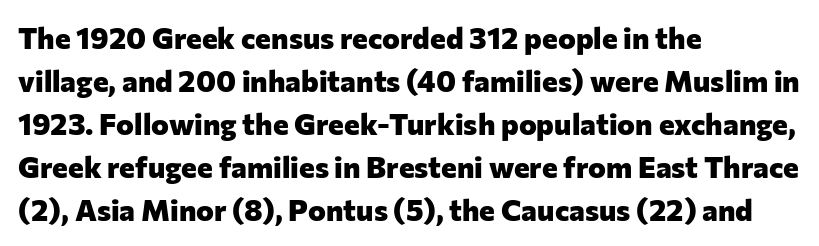
Tracking value appears to be zero — textbook default spacing. Unlike a traditional serif, this face leaves its strokes unadorned. The baseline area is clear. You can tell it's not italic because the verticals are truly vertical.
